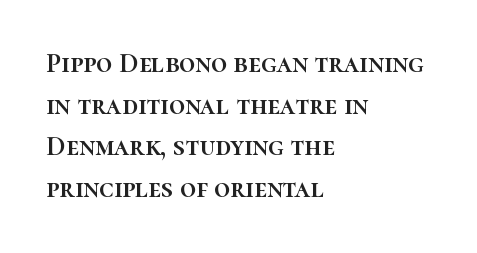
{"italic": "no", "width": "normal", "stroke_contrast": "high", "x_height": "medium", "monospaced": "no", "underline": "no", "align": "left", "line_spacing": "normal", "line_spacing_ratio": 1.49, "letter_spacing": "normal", "letter_spacing_em": 0.0, "glyph_px": 28}
